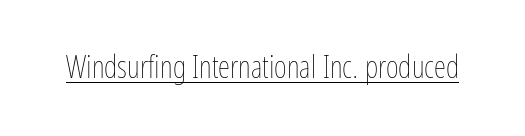
{"italic": "no", "bold": "no", "weight": "thin", "width": "condensed", "stroke_contrast": "low", "x_height": "medium", "monospaced": "no", "underline": "yes", "letter_spacing": "normal", "letter_spacing_em": 0.0, "glyph_px": 31}
